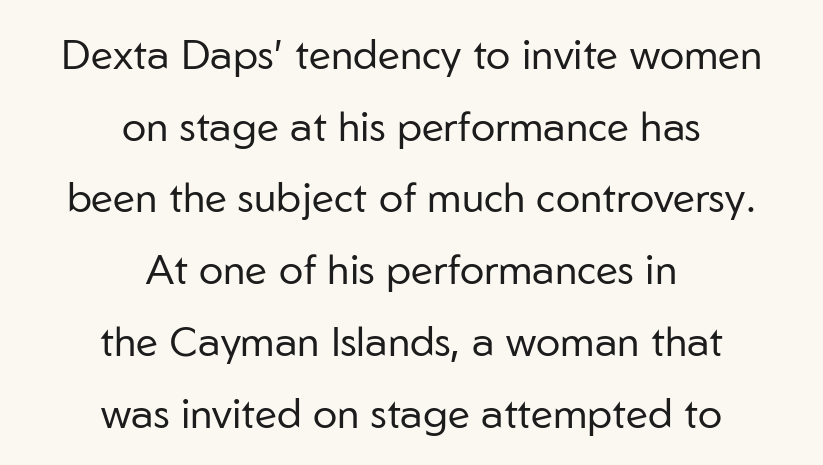
These glyphs show unthickened strokes, regular width or finer. The paragraph shown floats in the horizontal middle. A typesetter would label this face a sans. Any mark beneath the type? The region is blank. Does extra space separate the letters? No, they use regular spacing. Here the designer chose a conventional face with non-uniform glyph widths.
